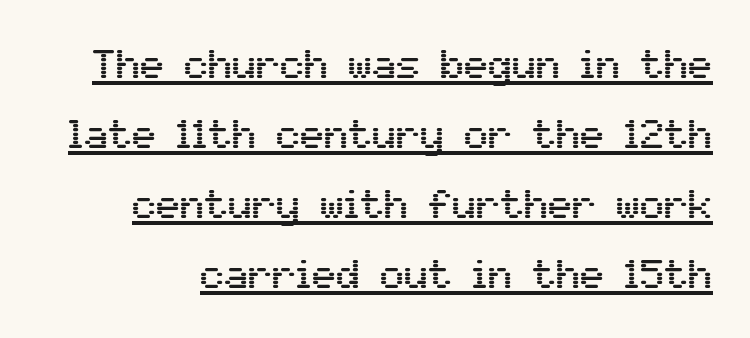
Q: Is the text italic (slanted)? A: No, it is upright.
Q: Is the typeface a serif or a sans-serif typeface? A: Sans-serif.
Q: Is the text underlined? A: Yes.
Q: Is the spacing between letters normal or unusually wide? A: Normal.
Q: Width (condensed, normal, or wide)? A: Normal.
Q: Stroke contrast? A: Medium.
Q: x-height? A: Medium.
Q: Monospaced? A: No.
